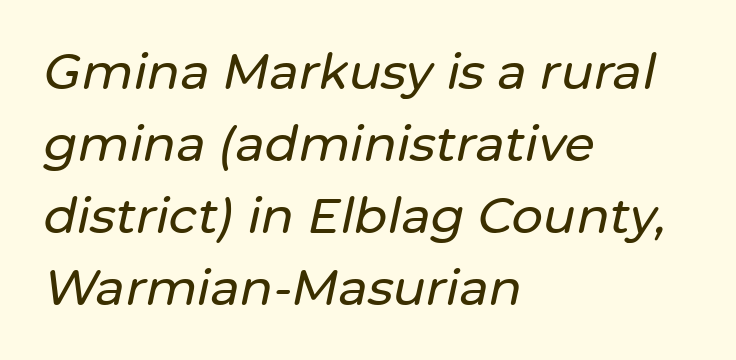
{"italic": "yes", "lean": "right", "slant_degrees": 12, "width": "normal", "stroke_contrast": "low", "x_height": "medium", "monospaced": "no", "underline": "no", "align": "left", "line_spacing": "normal", "line_spacing_ratio": 1.47, "letter_spacing": "normal", "letter_spacing_em": 0.0, "glyph_px": 49}
